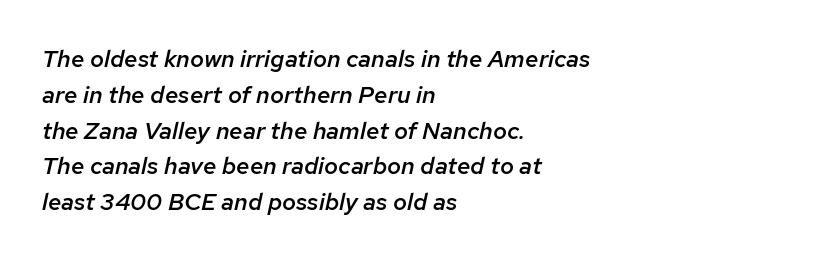
{"italic": "yes", "lean": "right", "slant_degrees": 12, "bold": "semi", "underline": "no", "align": "left", "line_spacing": "normal", "line_spacing_ratio": 1.49, "letter_spacing": "normal", "letter_spacing_em": 0.0, "glyph_px": 24}
